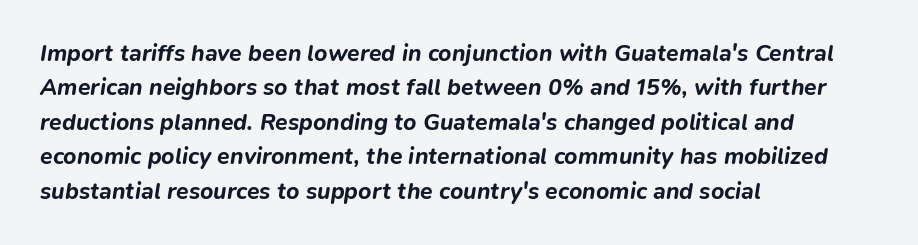
The image shows 23 px bold type, italic (leaning right); set left-aligned, normal line spacing (1.5x), normal letter spacing, not underlined.
